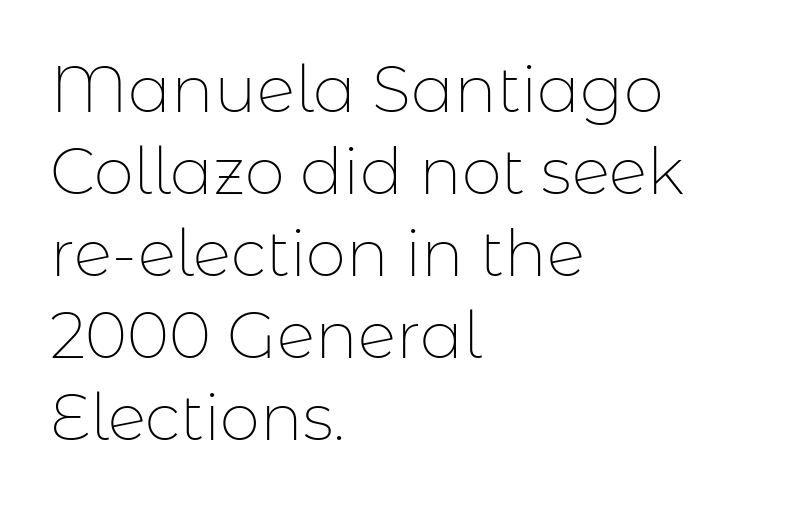
The image shows 64 px thin sans-serif type, upright; set left-aligned, normal line spacing (1.28x), normal letter spacing, not underlined; low stroke contrast and a medium x-height.
